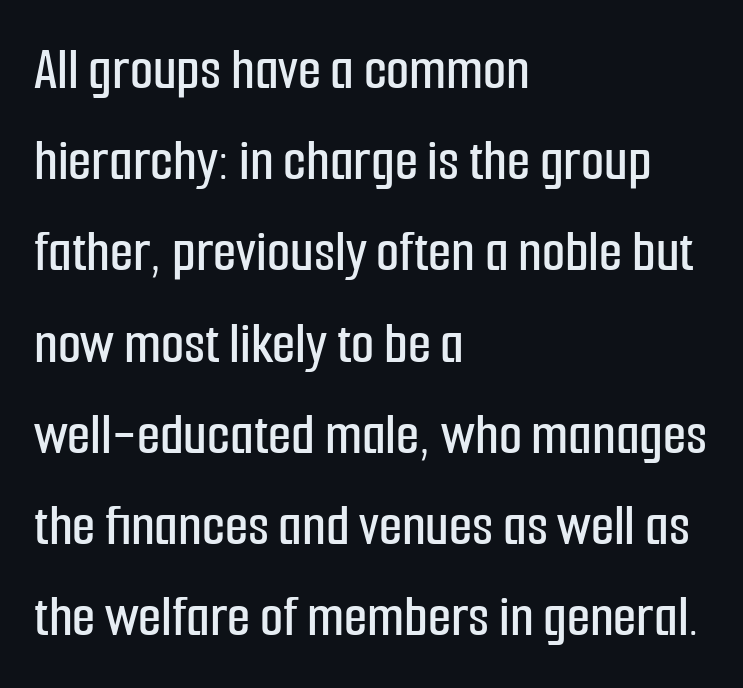
The font's upright variant was chosen for this text. Letters rest on an invisible, unmarked baseline. The paragraph shown leans on its left margin. This is sans-serif lettering, the kind often seen on screens and signage. Proportional: the letters do not fall into vertical columns. Letter spacing: default.
